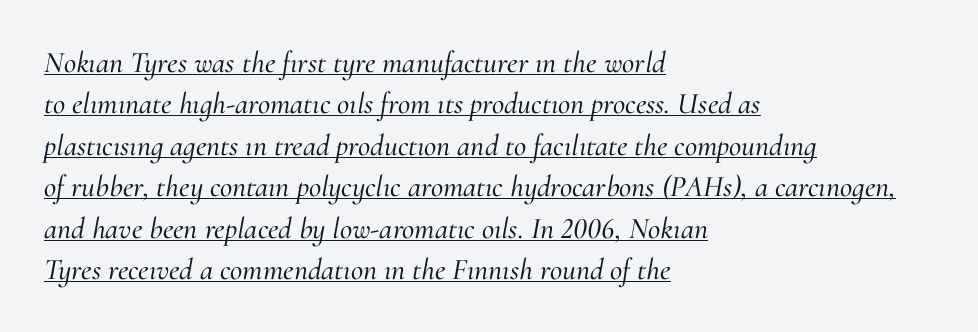
Q: Is the text italic (slanted)? A: Yes, it leans right by about 10 degrees.
Q: Is the typeface a serif or a sans-serif typeface? A: Serif.
Q: Is the text underlined? A: Yes.
Q: How is the paragraph aligned? A: Left-aligned.
Q: Is the spacing between letters normal or unusually wide? A: Normal.
Q: Is the spacing between lines tight, normal or loose? A: Normal.
Q: Width (condensed, normal, or wide)? A: Normal.
Q: Stroke contrast? A: Medium.
Q: x-height? A: Small.
Q: Monospaced? A: No.
